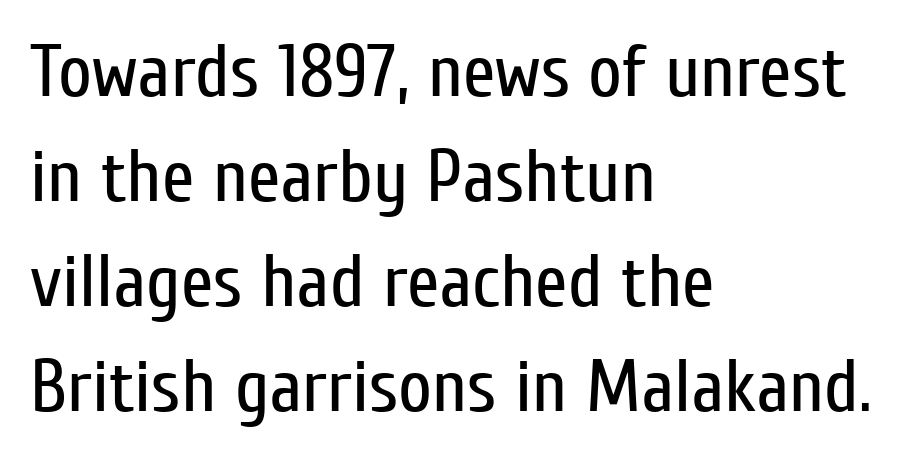
Is this a fixed-width face? No — the glyphs have proportional, varying widths. Unlike a traditional serif, this face leaves its strokes unadorned. Counters stay open thanks to moderate or lighter strokes. Characters follow at the spacing the type designer built in. The paragraph shown leans on its left margin.
